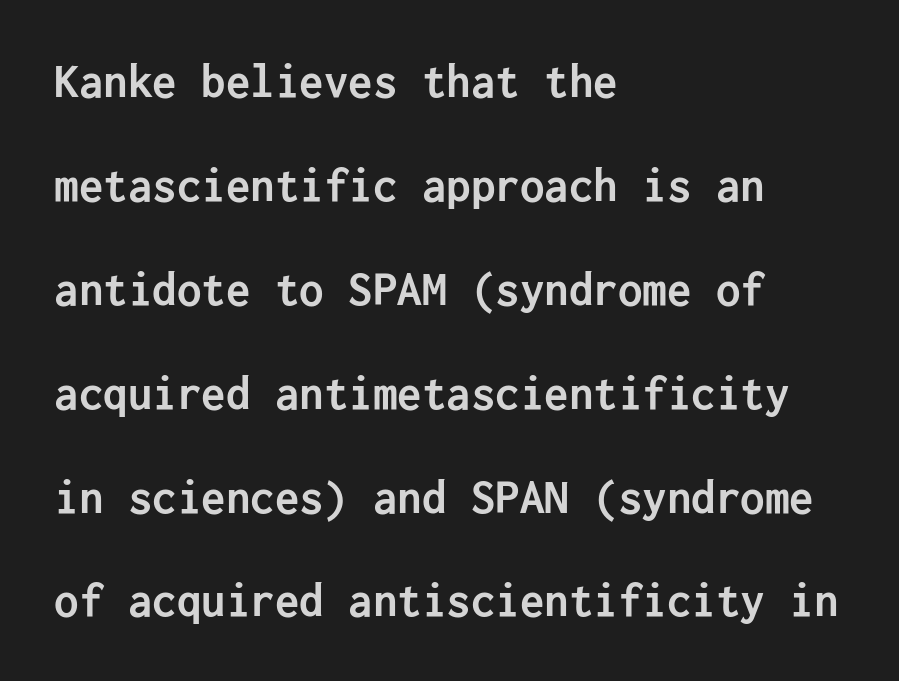
The image shows 49 px semibold sans-serif type, upright; set left-aligned, loose line spacing (2.12x), normal letter spacing, not underlined; low stroke contrast and a medium x-height.
